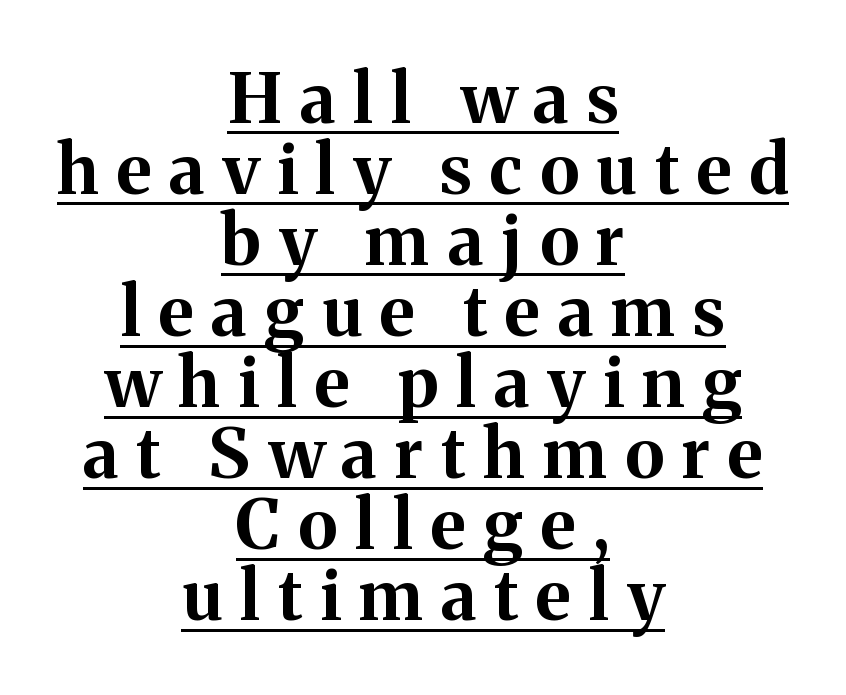
{"serif": "yes", "italic": "no", "bold": "yes", "weight": "bold", "width": "normal", "stroke_contrast": "medium", "x_height": "medium", "monospaced": "no", "underline": "yes", "align": "center", "line_spacing": "tight", "line_spacing_ratio": 1.03, "letter_spacing": "wide", "letter_spacing_em": 0.26, "glyph_px": 69}
